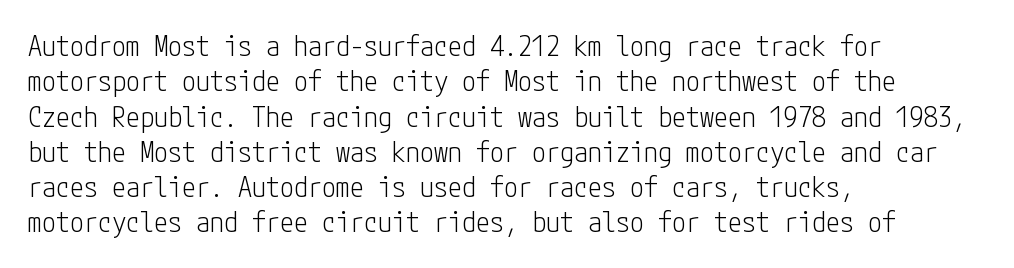
The words here are not underlined. The letters look calm and open, with moderate or lighter stems. Line spacing here is normal. Does the copy run flush right? No — it runs flush left. The type sits square on the baseline with zero lean.
